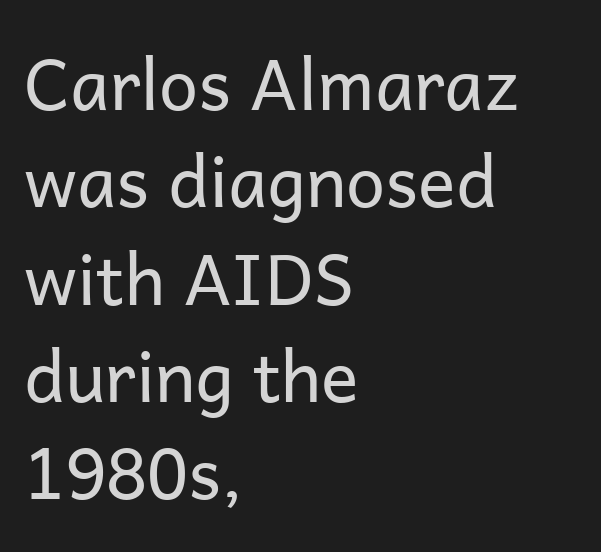
Q: Is the text bold? A: No.
Q: Is the text italic (slanted)? A: No, it is upright.
Q: Is the typeface a serif or a sans-serif typeface? A: Sans-serif.
Q: Is the text underlined? A: No.
Q: How is the paragraph aligned? A: Left-aligned.
Q: Is the spacing between letters normal or unusually wide? A: Normal.
Q: Is the spacing between lines tight, normal or loose? A: Normal.
Q: Width (condensed, normal, or wide)? A: Normal.
Q: Stroke contrast? A: Low.
Q: x-height? A: Medium.
Q: Monospaced? A: No.
